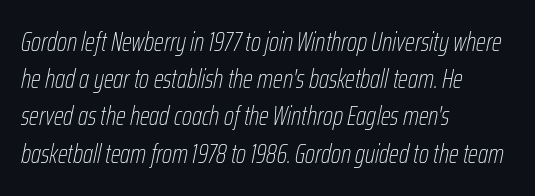
{"italic": "yes", "lean": "right", "slant_degrees": 12, "bold": "no", "underline": "no", "align": "left", "line_spacing": "normal", "line_spacing_ratio": 1.43, "letter_spacing": "normal", "letter_spacing_em": 0.0, "glyph_px": 26}
